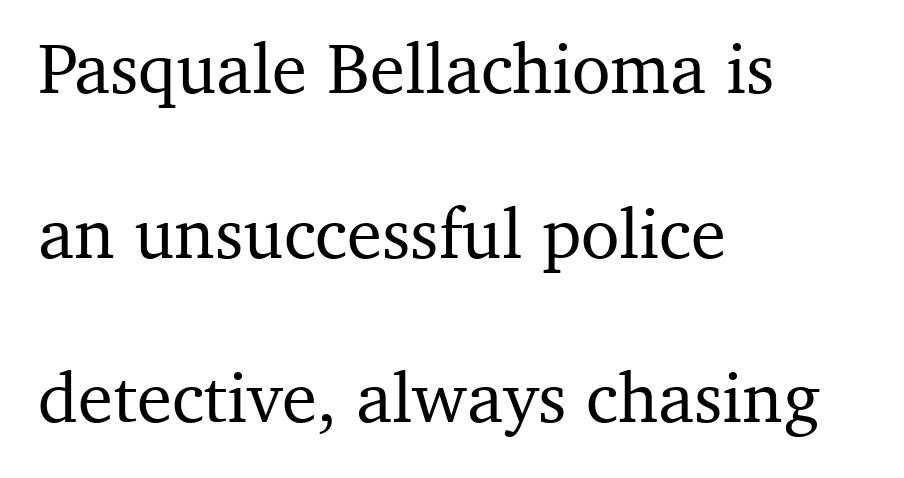
The image shows 71 px serif type, upright; set left-aligned, loose line spacing (2.32x), normal letter spacing, not underlined; medium stroke contrast and a medium x-height.
